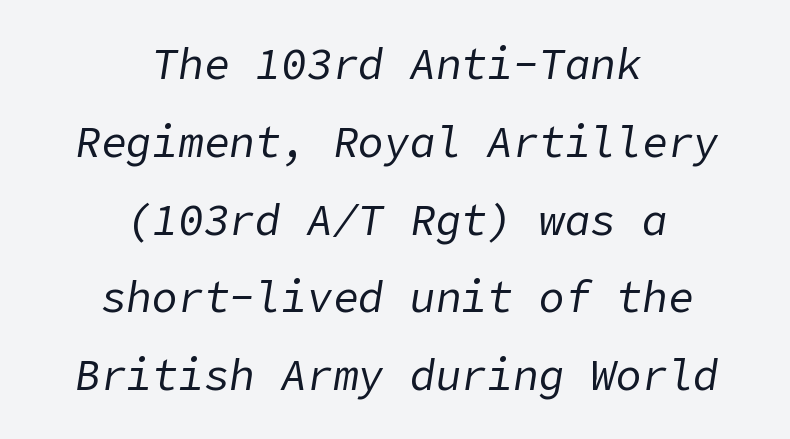
The image shows 43 px regular-weight type, italic (leaning right); set centered, line spacing 1.81x, normal letter spacing, not underlined; low stroke contrast and a medium x-height.
